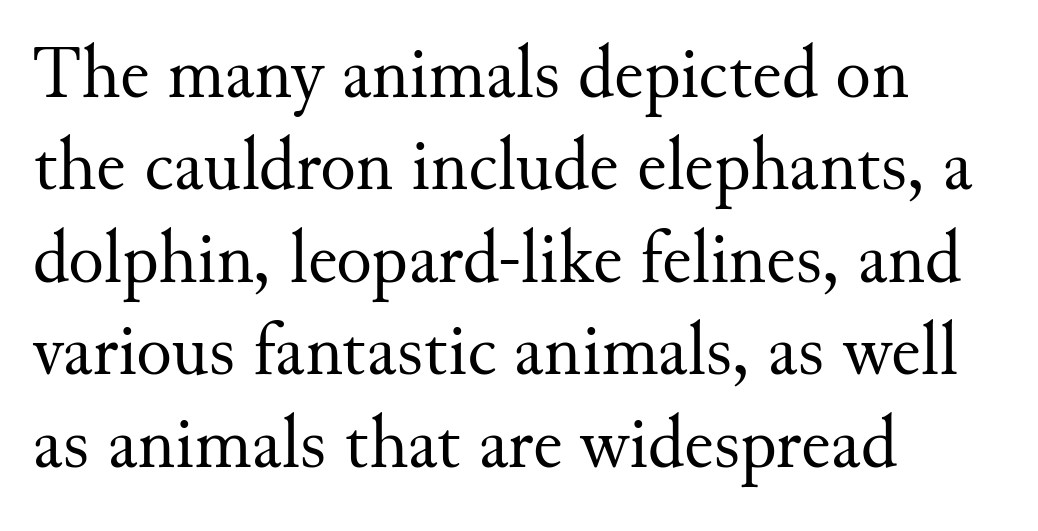
{"serif": "yes", "italic": "no", "bold": "no", "weight": "regular", "width": "normal", "stroke_contrast": "medium", "x_height": "small", "monospaced": "no", "underline": "no", "align": "left", "line_spacing": "normal", "line_spacing_ratio": 1.25, "letter_spacing": "normal", "letter_spacing_em": 0.0, "glyph_px": 74}
